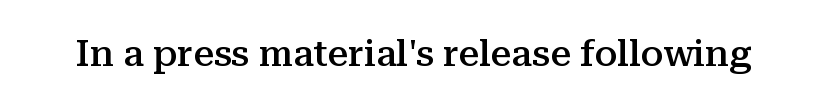
The image shows 37 px semibold serif type, upright; set normal letter spacing, not underlined; medium stroke contrast and a medium x-height.
